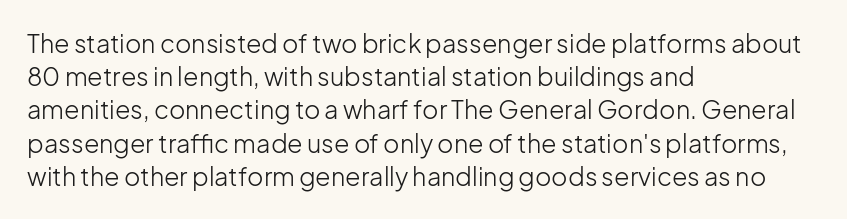
The image shows 25 px text type, upright; set left-aligned, normal line spacing (1.33x), normal letter spacing, not underlined.
